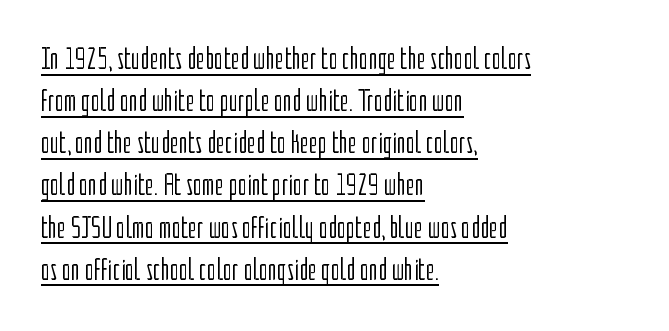
The passage shown is typed in a proportional face where columns would drift. The block of text has a typical density, with ordinary space between rows. Counters stay open thanks to moderate or lighter strokes. Tall strokes in this sample are plumb rather than angled.
